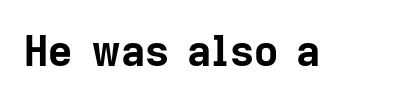
The image shows 42 px bold sans-serif type, upright; set normal letter spacing, not underlined; low stroke contrast and a medium x-height.
